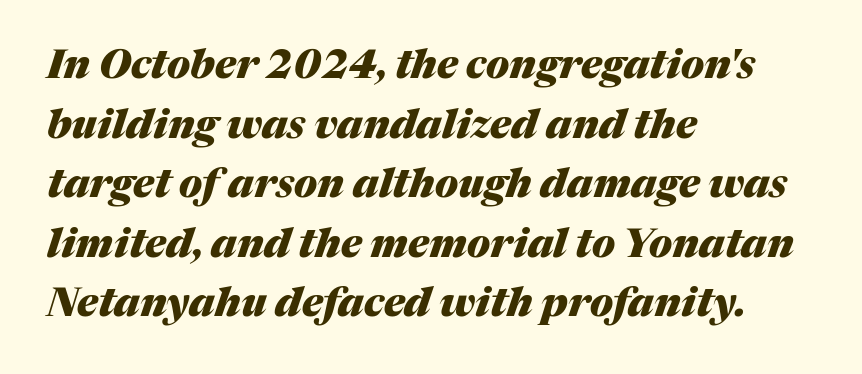
Q: Is the text bold? A: Yes.
Q: Is the text italic (slanted)? A: Yes, it leans right by about 17 degrees.
Q: Is the text underlined? A: No.
Q: How is the paragraph aligned? A: Left-aligned.
Q: Is the spacing between letters normal or unusually wide? A: Normal.
Q: Is the spacing between lines tight, normal or loose? A: Normal.
Q: Width (condensed, normal, or wide)? A: Normal.
Q: Stroke contrast? A: Medium.
Q: x-height? A: Medium.
Q: Monospaced? A: No.
